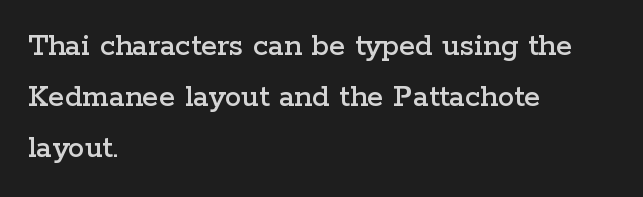
Q: Is the text italic (slanted)? A: No, it is upright.
Q: Is the typeface a serif or a sans-serif typeface? A: Serif.
Q: Is the text underlined? A: No.
Q: How is the paragraph aligned? A: Left-aligned.
Q: Is the spacing between letters normal or unusually wide? A: Normal.
Q: Is the spacing between lines tight, normal or loose? A: Normal.
Q: Width (condensed, normal, or wide)? A: Wide.
Q: Stroke contrast? A: Low.
Q: x-height? A: Medium.
Q: Monospaced? A: No.
